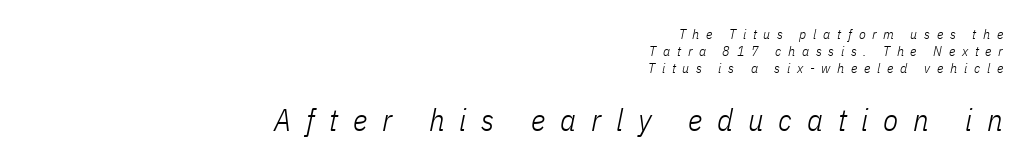
The image shows 31 px light, condensed type, italic (leaning right); set right-aligned, line spacing 1.2x, unusually wide letter spacing (+0.48 em), not underlined; the second (bottom) block is 2.21x larger; low stroke contrast and a medium x-height.
